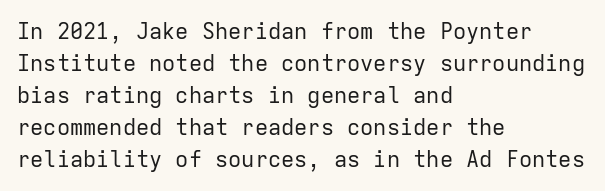
Q: Is the text bold? A: No.
Q: Is the text italic (slanted)? A: No, it is upright.
Q: Is the text underlined? A: No.
Q: How is the paragraph aligned? A: Left-aligned.
Q: Is the spacing between letters normal or unusually wide? A: Normal.
Q: Is the spacing between lines tight, normal or loose? A: Normal.
